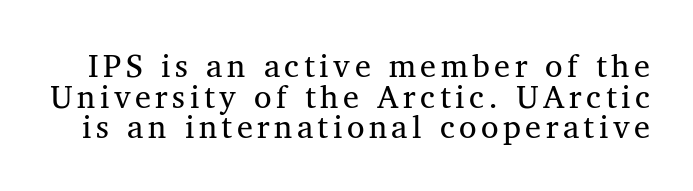
{"serif": "yes", "italic": "no", "bold": "no", "weight": "regular", "width": "normal", "stroke_contrast": "medium", "x_height": "medium", "monospaced": "no", "underline": "no", "line_spacing": "tight", "line_spacing_ratio": 0.96, "glyph_px": 32}
